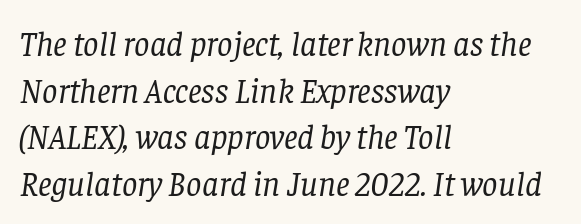
The face used here is seriffed, in the tradition of book romans. Horizontal alignment here is leftward, the default for most running prose. If you measured baseline to baseline, you'd find a middling distance. This is oblique type, the kind used for emphasis or titles. Check the space under the baseline: it is left empty. Tracking here is standard; glyphs follow each other at the usual distance.
